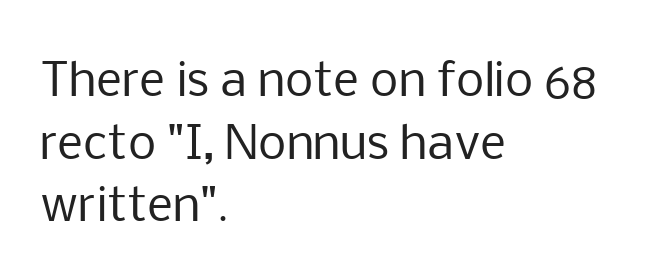
Q: Is the text bold? A: No.
Q: Is the text italic (slanted)? A: No, it is upright.
Q: Is the typeface a serif or a sans-serif typeface? A: Sans-serif.
Q: Is the text underlined? A: No.
Q: How is the paragraph aligned? A: Left-aligned.
Q: Is the spacing between letters normal or unusually wide? A: Normal.
Q: Is the spacing between lines tight, normal or loose? A: Normal.
Q: Width (condensed, normal, or wide)? A: Normal.
Q: Stroke contrast? A: Low.
Q: x-height? A: Medium.
Q: Monospaced? A: No.
